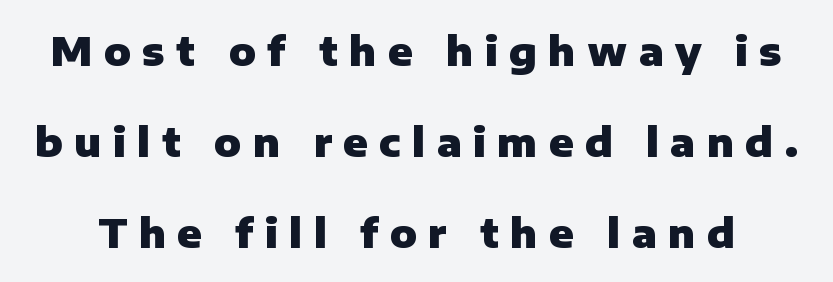
{"serif": "no", "italic": "no", "bold": "yes", "weight": "heavy", "width": "normal", "stroke_contrast": "low", "x_height": "medium", "monospaced": "no", "underline": "no", "line_spacing": "loose", "line_spacing_ratio": 2.28, "letter_spacing": "wide", "letter_spacing_em": 0.28, "glyph_px": 40}
